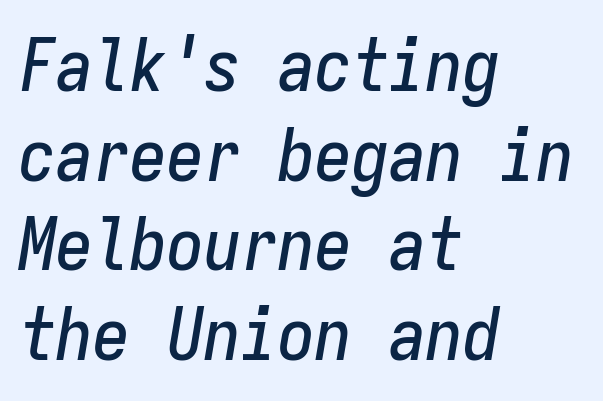
Characters follow at the spacing the type designer built in. Posture: slanted. Left-aligned paragraph, ragged on the right. Underlining? Definitely not there.
